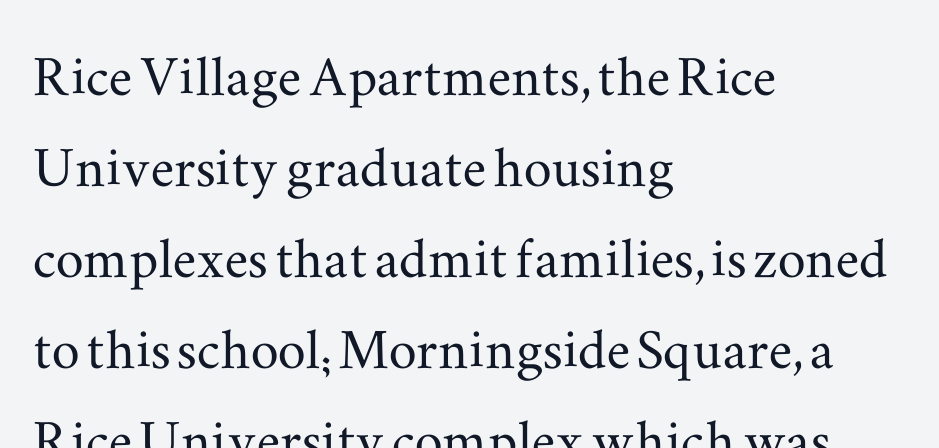
{"serif": "yes", "italic": "no", "width": "wide", "stroke_contrast": "medium", "x_height": "small", "monospaced": "no", "underline": "no", "align": "left", "line_spacing": "normal", "line_spacing_ratio": 1.3, "letter_spacing": "normal", "letter_spacing_em": 0.0, "glyph_px": 70}
